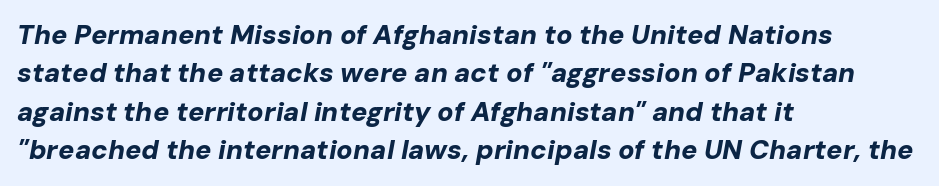
This sample keeps an unexceptional amount of space between lines. The tracking reads as untouched default to a designer's eye. Anything drawn beneath the words? Only blank space. Does the copy run flush right? No — it runs flush left. Italic? Definitely — the glyphs are oblique. How heavy is the stroke? Heavy — this is a bold.
